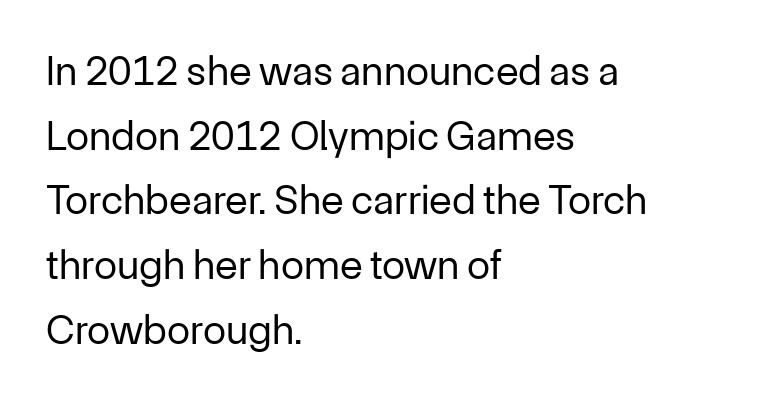
When letters stand straight like this, we call the style roman or upright. Teacher's note: observe the even left margin — that is flush-left alignment. The line-height multiplier appears to be the usual default. The passage shown is not underscored anywhere.
